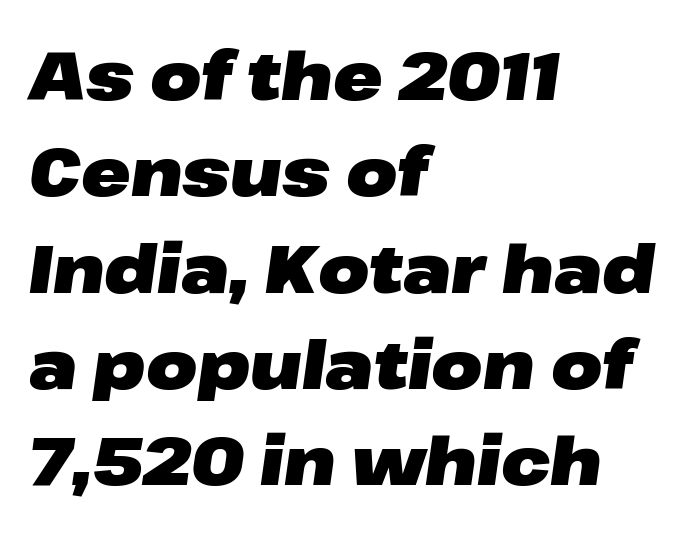
The image shows 66 px heavy, wide type, italic (leaning right); set left-aligned, normal line spacing (1.46x), normal letter spacing, not underlined; low stroke contrast and a medium x-height.
